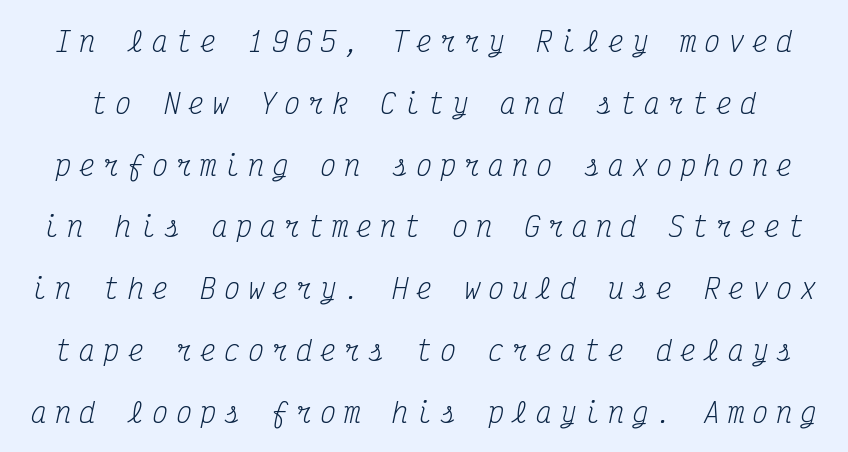
This is not heavy type; no bold has been used. The tracking reads as deliberately expanded to a designer's eye. Leading: increased. Underline: absent. These lines were composed using italics.
